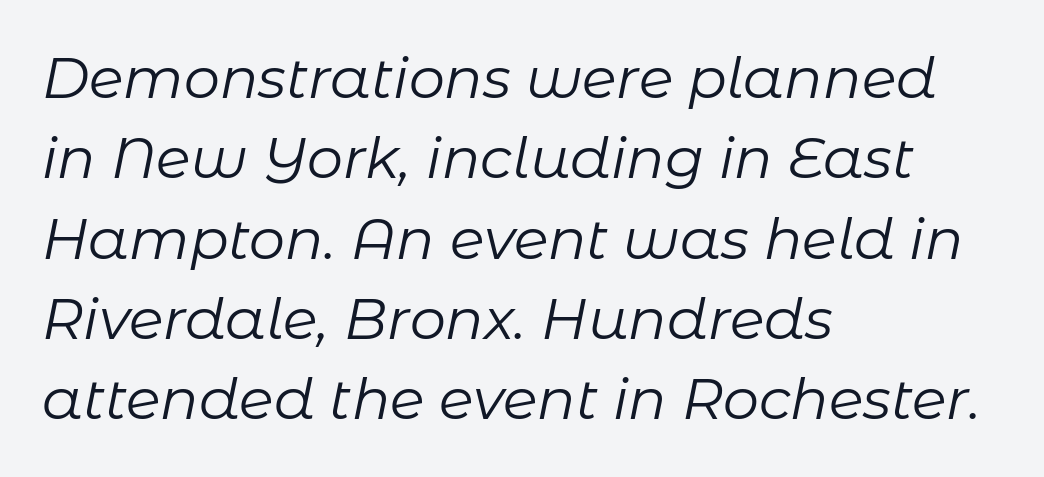
Q: Is the text bold? A: No.
Q: Is the text italic (slanted)? A: Yes, it leans right by about 11 degrees.
Q: Is the text underlined? A: No.
Q: How is the paragraph aligned? A: Left-aligned.
Q: Is the spacing between letters normal or unusually wide? A: Normal.
Q: Is the spacing between lines tight, normal or loose? A: Normal.
Q: Width (condensed, normal, or wide)? A: Normal.
Q: Stroke contrast? A: Low.
Q: x-height? A: Medium.
Q: Monospaced? A: No.
